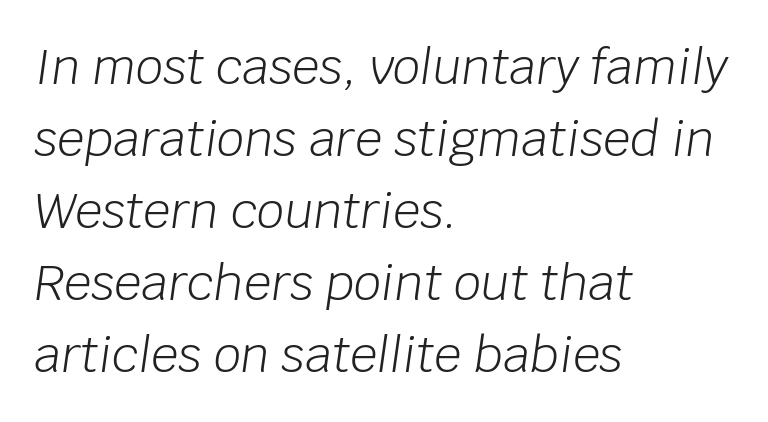
The image shows 48 px light type, italic (leaning right); set left-aligned, normal line spacing (1.5x), normal letter spacing, not underlined; low stroke contrast and a large x-height.
